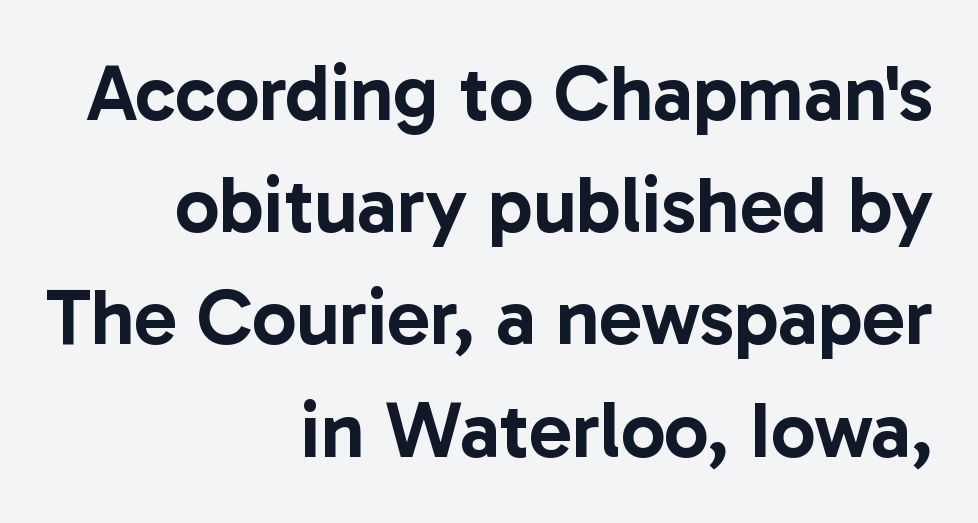
Q: Is the text italic (slanted)? A: No, it is upright.
Q: Is the typeface a serif or a sans-serif typeface? A: Sans-serif.
Q: Is the text underlined? A: No.
Q: How is the paragraph aligned? A: Right-aligned.
Q: Is the spacing between letters normal or unusually wide? A: Normal.
Q: Is the spacing between lines tight, normal or loose? A: Normal.
Q: Width (condensed, normal, or wide)? A: Normal.
Q: Stroke contrast? A: Low.
Q: x-height? A: Medium.
Q: Monospaced? A: No.
